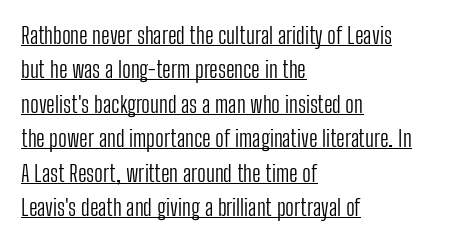
The lines are quadded left. The passage shown is not bold in any degree. Is there any slant? The stems are plumb. The face used here appears with an underline applied.
